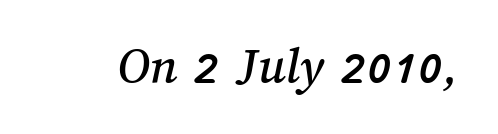
The tracking reads as untouched default to a designer's eye. Proportional: the letters do not fall into vertical columns. The specimen omits any rule beneath the text block's lines.
